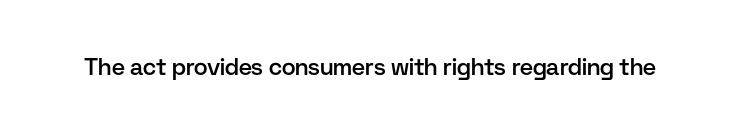
No extra tracking has been applied to these lines. The area under the type is left untouched. Weight: semibold (demi). If you drew a line through each stem, it would be perfectly vertical.
